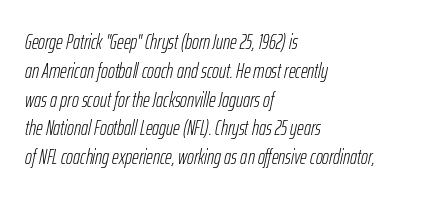
{"italic": "yes", "lean": "right", "slant_degrees": 12, "bold": "no", "underline": "no", "align": "left", "line_spacing": "normal", "line_spacing_ratio": 1.37, "letter_spacing": "normal", "letter_spacing_em": 0.0, "glyph_px": 21}
